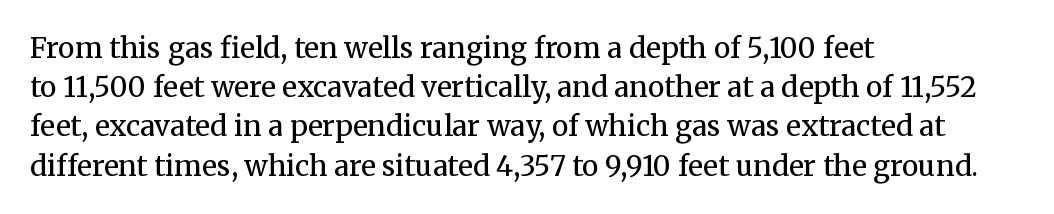
Q: Is the text bold? A: No.
Q: Is the text italic (slanted)? A: No, it is upright.
Q: Is the typeface a serif or a sans-serif typeface? A: Serif.
Q: Is the text underlined? A: No.
Q: How is the paragraph aligned? A: Left-aligned.
Q: Is the spacing between letters normal or unusually wide? A: Normal.
Q: Is the spacing between lines tight, normal or loose? A: Normal.
Q: Width (condensed, normal, or wide)? A: Normal.
Q: Stroke contrast? A: Medium.
Q: x-height? A: Medium.
Q: Monospaced? A: No.
